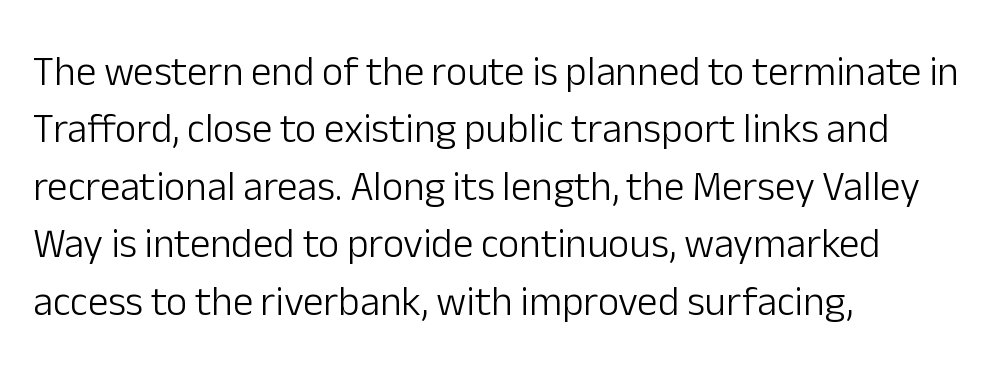
The image shows 41 px light sans-serif type, upright; set left-aligned, normal line spacing (1.4x), normal letter spacing, not underlined; low stroke contrast and a medium x-height.
